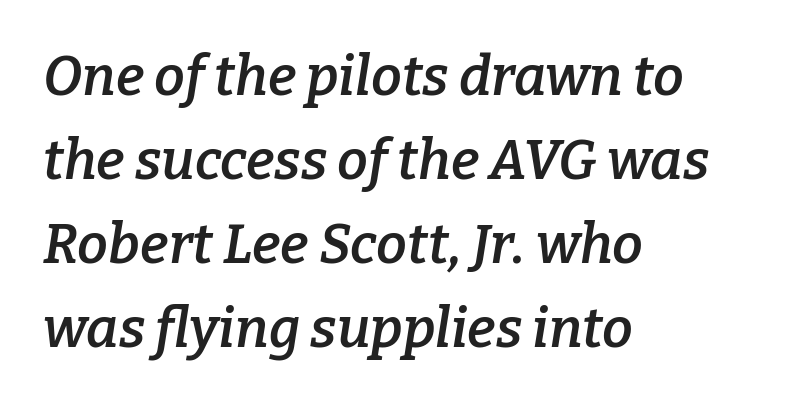
Is the block centered? No — it sits flush against the left margin. Think of a printed novel: that variable character pitch is what you see here. Bold? Not quite — semibold, heavier than regular but stopping short. You can tell it's italic because the verticals aren't actually vertical. The font family rendered here belongs to the serif group.
